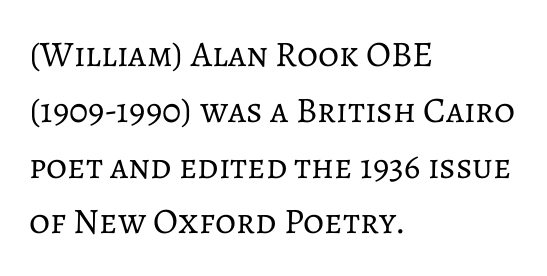
{"italic": "no", "bold": "no", "weight": "regular", "width": "normal", "stroke_contrast": "low", "x_height": "medium", "monospaced": "no", "underline": "no", "align": "left", "line_spacing": "normal", "line_spacing_ratio": 1.55, "letter_spacing": "normal", "letter_spacing_em": 0.0, "glyph_px": 36}
